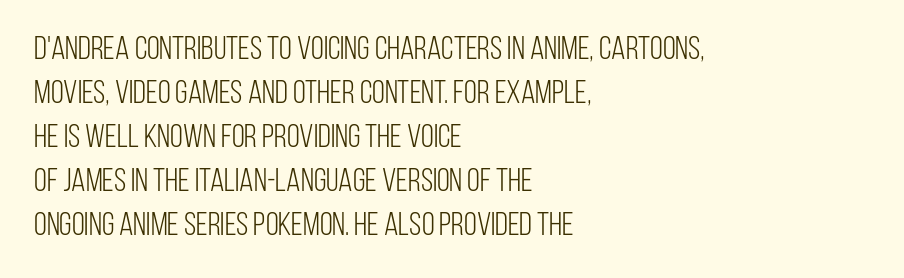
Q: Is the text bold? A: No.
Q: Is the text italic (slanted)? A: No, it is upright.
Q: Is the typeface a serif or a sans-serif typeface? A: Sans-serif.
Q: Is the text underlined? A: No.
Q: How is the paragraph aligned? A: Left-aligned.
Q: Is the spacing between letters normal or unusually wide? A: Normal.
Q: Is the spacing between lines tight, normal or loose? A: Normal.
Q: Width (condensed, normal, or wide)? A: Condensed.
Q: Stroke contrast? A: Low.
Q: x-height? A: Large.
Q: Monospaced? A: No.
